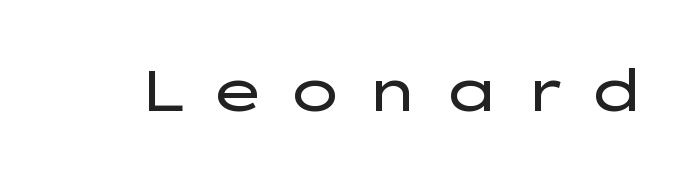
The image shows 58 px regular-weight, wide sans-serif type, upright; set unusually wide letter spacing (+0.37 em), not underlined; low stroke contrast and a medium x-height.
